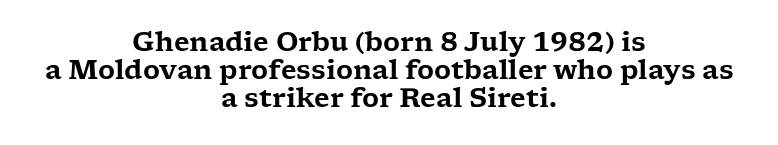
Notice how the stems are strictly vertical — no italics here. The space between consecutive lines is stingy. Between one letter and the next there's only the usual sliver of space. These lines are centered, leaving both edges ragged.
